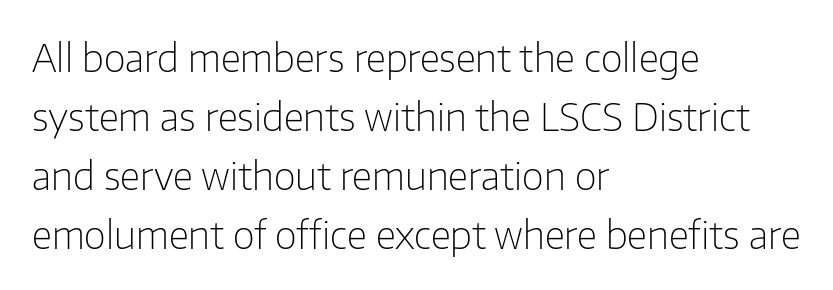
{"serif": "no", "italic": "no", "bold": "no", "weight": "light", "width": "normal", "stroke_contrast": "low", "x_height": "medium", "monospaced": "no", "underline": "no", "align": "left", "line_spacing": "normal", "line_spacing_ratio": 1.55, "letter_spacing": "normal", "letter_spacing_em": 0.0, "glyph_px": 38}
